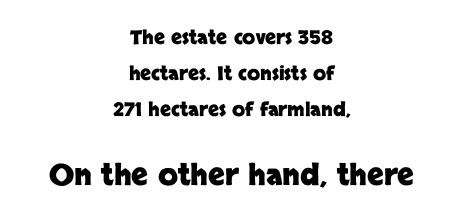
Q: Is the text bold? A: Yes.
Q: Is the text italic (slanted)? A: No, it is upright.
Q: Is the typeface a serif or a sans-serif typeface? A: Sans-serif.
Q: Is the text underlined? A: No.
Q: How is the paragraph aligned? A: Centered.
Q: Is the spacing between letters normal or unusually wide? A: Normal.
Q: Which block of text is set in a larger size, the first (top) or the second (bottom)? A: The second (bottom) one.
Q: Width (condensed, normal, or wide)? A: Normal.
Q: Stroke contrast? A: Low.
Q: x-height? A: Large.
Q: Monospaced? A: No.
